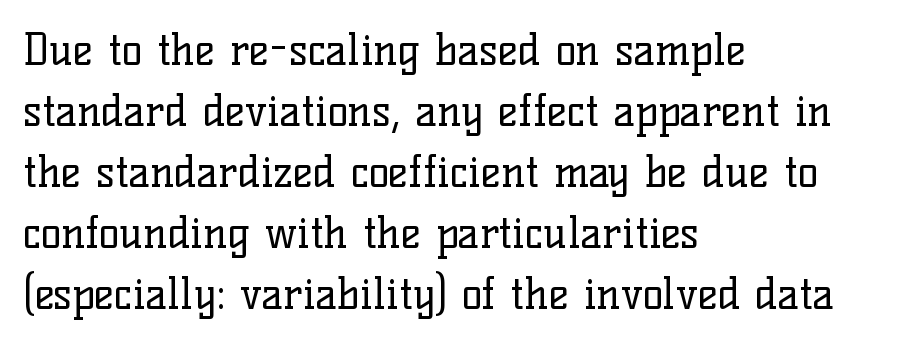
Honestly, there is no underline to notice here at all. Vertical stems look standard width or narrower in stroke. Summary of vertical rhythm: regular, with standard interline spacing. Line beginnings align vertically; line endings do not.
